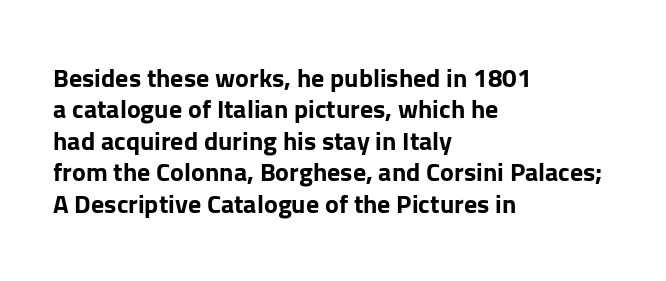
Posture: straight, roman, zero tilt. A student would call this left alignment; a typographer would say flush left, rag right. Rule under the text: the space is simply empty. Between one letter and the next there's only the usual sliver of space. Plenty of ink on the page — the face is bold.
